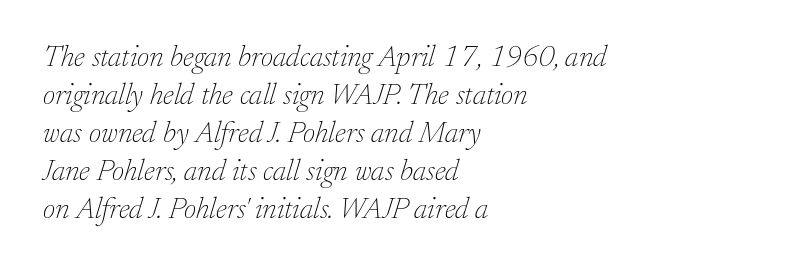
The image shows 30 px thin serif type, italic (leaning right); set left-aligned, normal line spacing (1.27x), normal letter spacing, not underlined; low stroke contrast and a small x-height.
